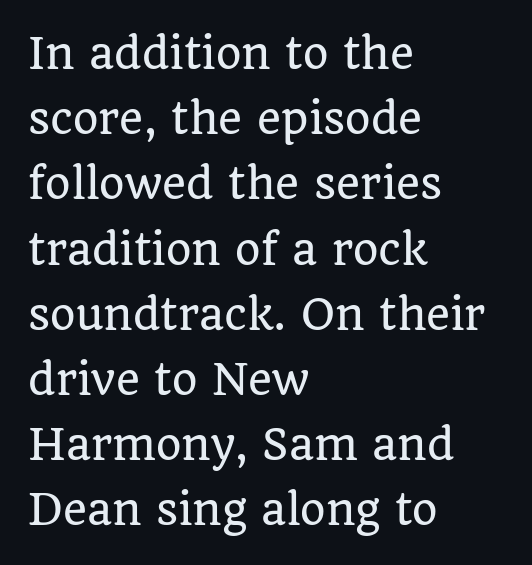
Q: Is the text italic (slanted)? A: No, it is upright.
Q: Is the typeface a serif or a sans-serif typeface? A: Serif.
Q: Is the text underlined? A: No.
Q: How is the paragraph aligned? A: Left-aligned.
Q: Is the spacing between letters normal or unusually wide? A: Normal.
Q: Is the spacing between lines tight, normal or loose? A: Normal.
Q: Width (condensed, normal, or wide)? A: Normal.
Q: Stroke contrast? A: Low.
Q: x-height? A: Large.
Q: Monospaced? A: No.
